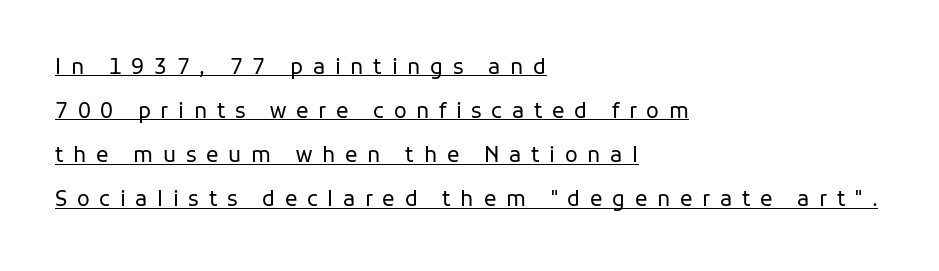
The image shows 21 px text type, upright; set left-aligned, loose line spacing (2.1x), unusually wide letter spacing (+0.46 em), underlined.
